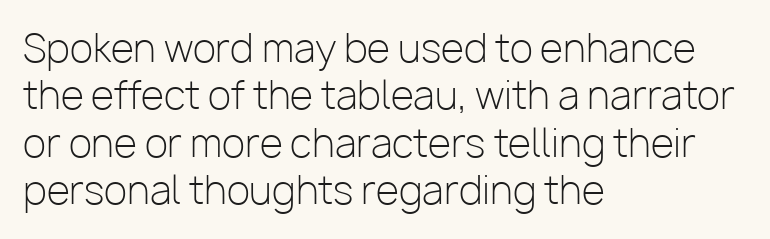
The image shows 38 px light sans-serif type, upright; set left-aligned, normal line spacing (1.25x), normal letter spacing, not underlined; low stroke contrast and a medium x-height.
